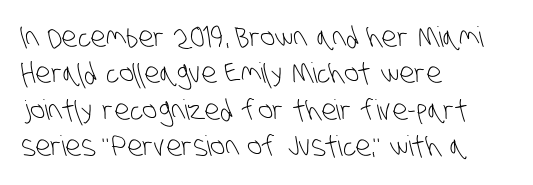
The image shows 28 px light, condensed sans-serif type; set left-aligned, normal line spacing (1.3x), normal letter spacing, not underlined; low stroke contrast and a large x-height.
